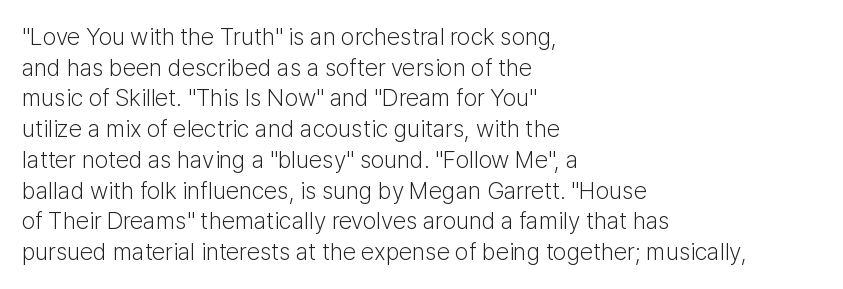
Is the type heavy? It reads as light-to-regular instead. Leftover space on each line is placed entirely after the last word. Characters follow at the spacing the type designer built in. The passage shown stacks its lines at a standard gap.
